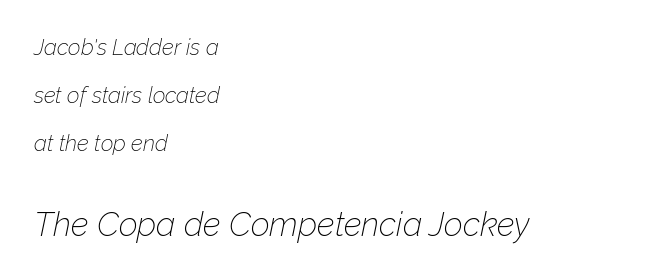
Q: Is the text bold? A: No.
Q: Is the text italic (slanted)? A: Yes, it leans right by about 12 degrees.
Q: Is the text underlined? A: No.
Q: How is the paragraph aligned? A: Left-aligned.
Q: Is the spacing between letters normal or unusually wide? A: Normal.
Q: Is the spacing between lines tight, normal or loose? A: Loose.
Q: Which block of text is set in a larger size, the first (top) or the second (bottom)? A: The second (bottom) one.
Q: Width (condensed, normal, or wide)? A: Normal.
Q: Stroke contrast? A: Low.
Q: x-height? A: Medium.
Q: Monospaced? A: No.
